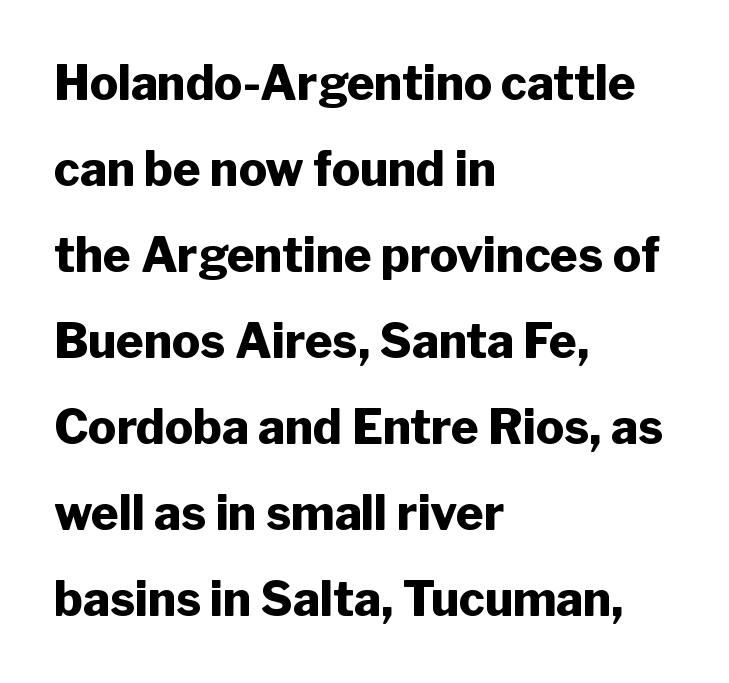
The axis of the letterforms is exactly vertical. Is the letter spacing exaggerated? No — it looks like the ordinary default. The type family on display is of the sans-serif kind. The space directly below the letters is spotless. Typeset ragged right — the left edge is the straight one.
